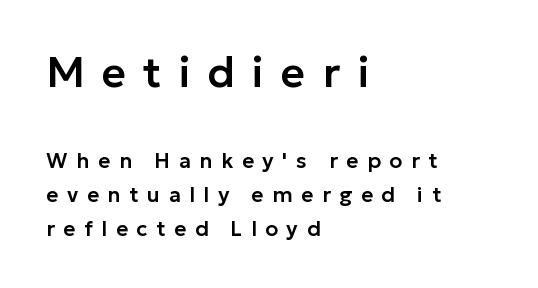
{"serif": "no", "italic": "no", "width": "normal", "stroke_contrast": "low", "x_height": "medium", "monospaced": "no", "underline": "no", "align": "left", "line_spacing": "normal", "line_spacing_ratio": 1.61, "letter_spacing": "wide", "letter_spacing_em": 0.41, "larger_block": "first", "size_ratio": 2.0, "glyph_px": 42}
